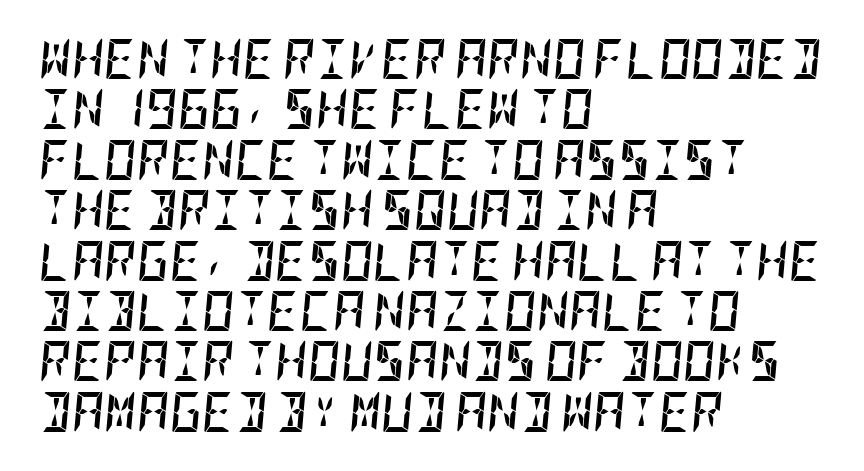
Q: Is the text bold? A: Yes.
Q: Is the text italic (slanted)? A: Yes, it leans right by about 5 degrees.
Q: Is the text underlined? A: No.
Q: How is the paragraph aligned? A: Left-aligned.
Q: Is the spacing between letters normal or unusually wide? A: Normal.
Q: Is the spacing between lines tight, normal or loose? A: Normal.
Q: Width (condensed, normal, or wide)? A: Condensed.
Q: Stroke contrast? A: Low.
Q: x-height? A: Large.
